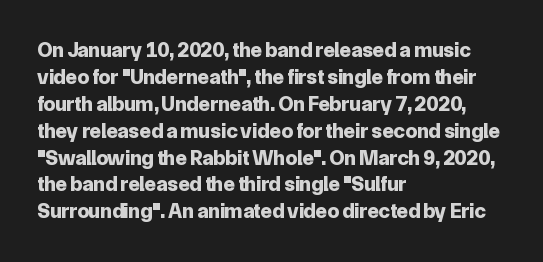
The image shows 21 px bold type, upright; set left-aligned, normal line spacing (1.28x), normal letter spacing, not underlined.
